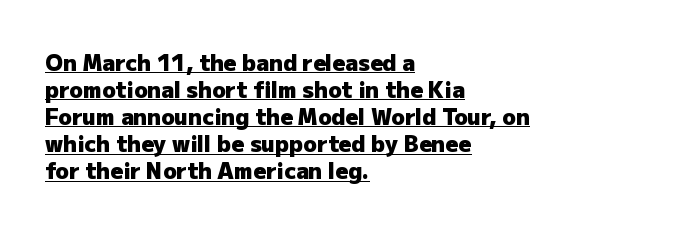
Q: Is the text bold? A: Yes.
Q: Is the text italic (slanted)? A: No, it is upright.
Q: Is the text underlined? A: Yes.
Q: How is the paragraph aligned? A: Left-aligned.
Q: Is the spacing between letters normal or unusually wide? A: Normal.
